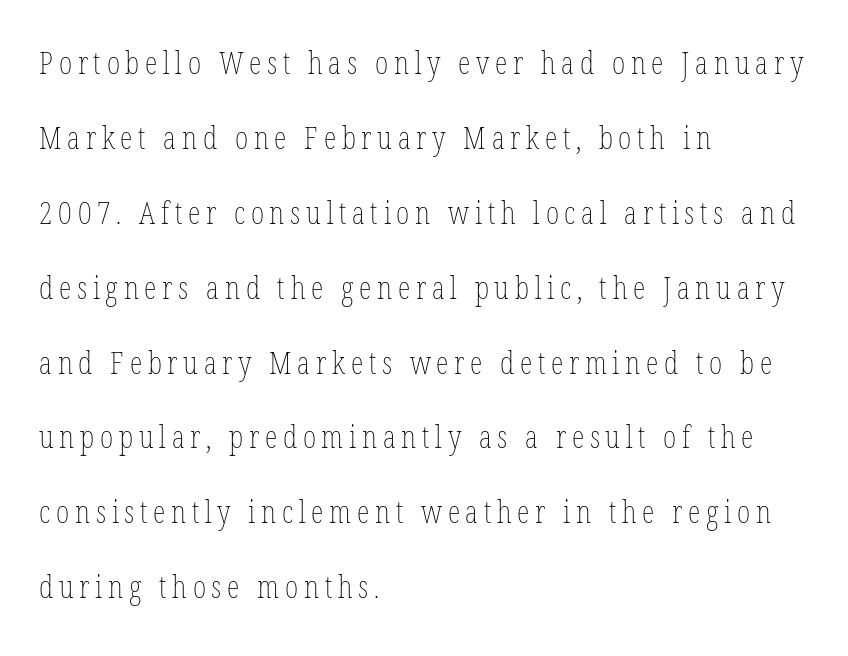
The passage shown is not underscored anywhere. Do the characters align in a grid? No, the font is proportional. Honestly, the rows look like they've been pulled way apart. Posture: vertical.
